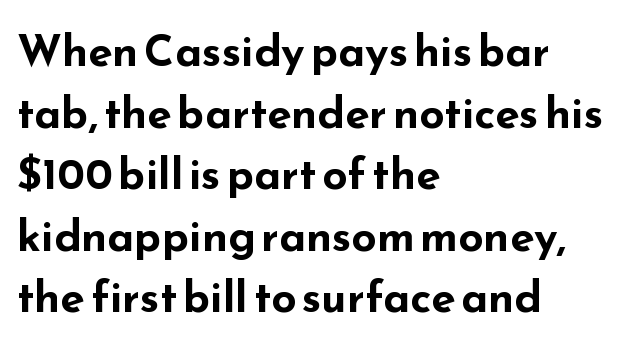
Leading: standard. This is heavy type, rendered in bold. The passage shown has conventional tracking throughout. A typesetter would call this proportional, since set widths differ per character.
